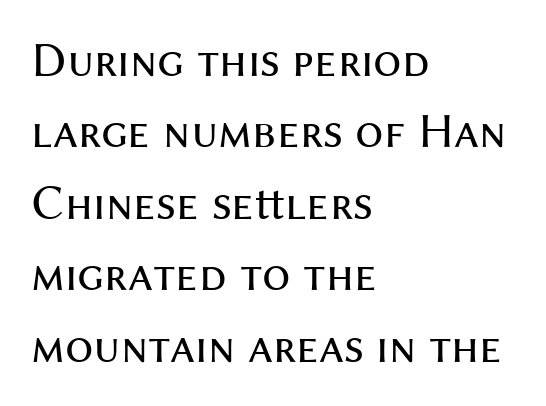
Q: Is the text bold? A: No.
Q: Is the text italic (slanted)? A: No, it is upright.
Q: Is the typeface a serif or a sans-serif typeface? A: Sans-serif.
Q: Is the text underlined? A: No.
Q: How is the paragraph aligned? A: Left-aligned.
Q: Is the spacing between letters normal or unusually wide? A: Normal.
Q: Is the spacing between lines tight, normal or loose? A: Normal.
Q: Width (condensed, normal, or wide)? A: Normal.
Q: Stroke contrast? A: Medium.
Q: x-height? A: Medium.
Q: Monospaced? A: No.
